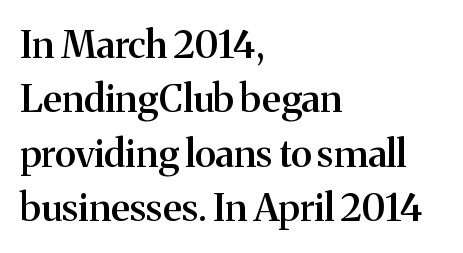
Q: Is the text bold? A: Semi-bold.
Q: Is the text italic (slanted)? A: No, it is upright.
Q: Is the typeface a serif or a sans-serif typeface? A: Serif.
Q: Is the text underlined? A: No.
Q: How is the paragraph aligned? A: Left-aligned.
Q: Is the spacing between letters normal or unusually wide? A: Normal.
Q: Is the spacing between lines tight, normal or loose? A: Normal.
Q: Width (condensed, normal, or wide)? A: Normal.
Q: Stroke contrast? A: Medium.
Q: x-height? A: Medium.
Q: Monospaced? A: No.
